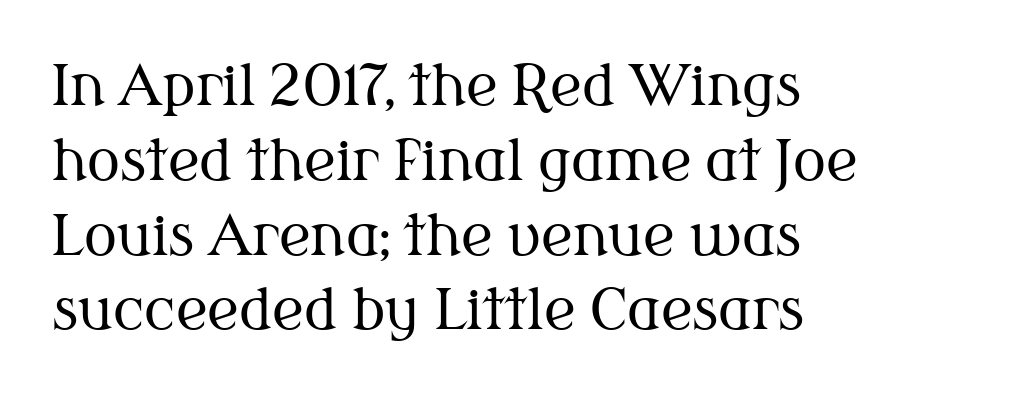
The image shows 55 px regular-weight serif type, upright; set left-aligned, normal line spacing (1.36x), normal letter spacing, not underlined; medium stroke contrast and a medium x-height.
